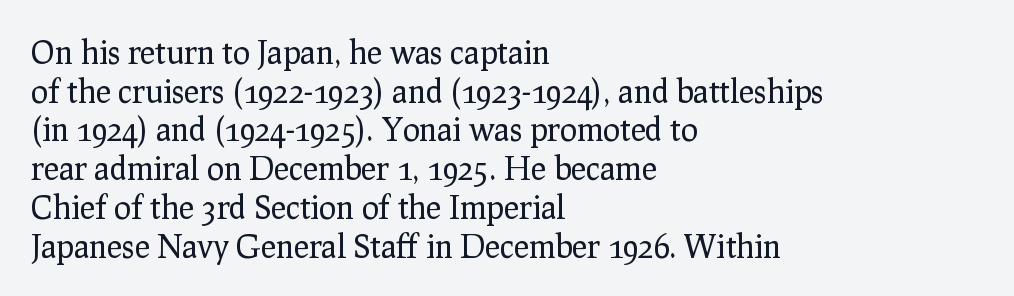
Q: Is the text bold? A: No.
Q: Is the text italic (slanted)? A: No, it is upright.
Q: Is the typeface a serif or a sans-serif typeface? A: Serif.
Q: Is the text underlined? A: No.
Q: How is the paragraph aligned? A: Left-aligned.
Q: Is the spacing between letters normal or unusually wide? A: Normal.
Q: Width (condensed, normal, or wide)? A: Normal.
Q: Stroke contrast? A: Low.
Q: x-height? A: Medium.
Q: Monospaced? A: No.
